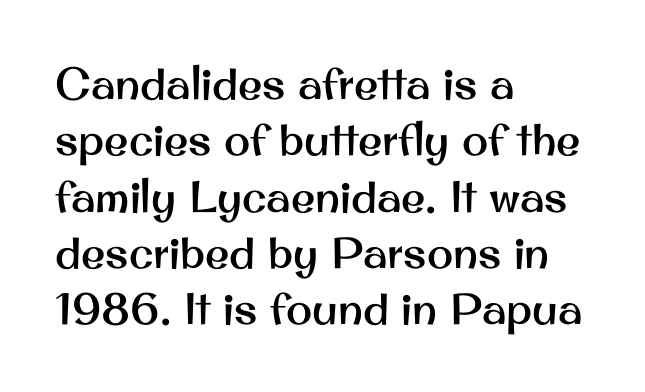
The image shows 44 px sans-serif type, upright; set left-aligned, normal line spacing (1.28x), normal letter spacing, not underlined; medium stroke contrast and a small x-height.
